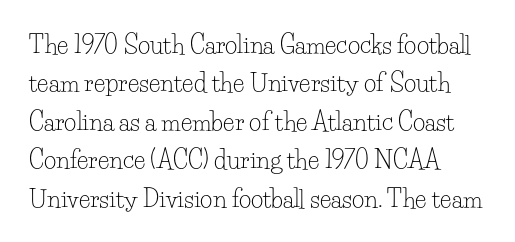
It's the straight-up-and-down kind of type. The space directly below the letters is spotless. Standard letterfit; no display-style spreading of the glyphs. The face looks like a standard text weight, possibly lighter. The line-height multiplier appears to be the usual default.
